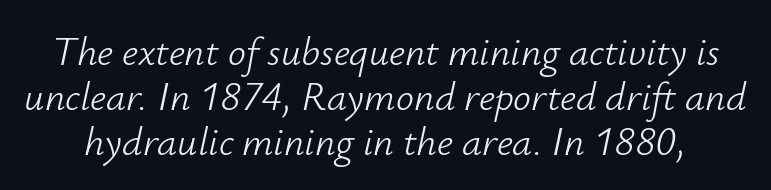
The image shows 40 px light type, italic (leaning right); set tight line spacing (1.13x), normal letter spacing, not underlined; low stroke contrast and a small x-height.
